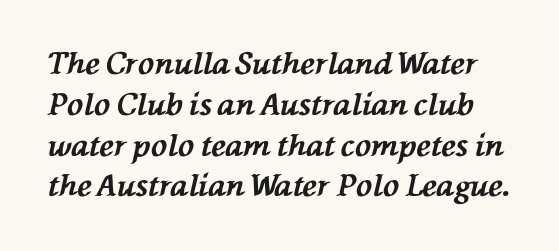
The image shows 30 px bold type, italic (leaning left); set normal line spacing (1.36x), normal letter spacing, not underlined; medium stroke contrast and a medium x-height.
